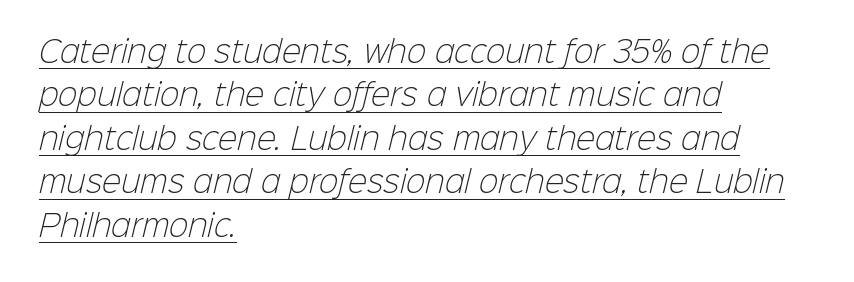
{"serif": "no", "bold": "no", "weight": "light", "width": "normal", "stroke_contrast": "low", "x_height": "medium", "monospaced": "no", "underline": "yes", "align": "left", "line_spacing": "normal", "line_spacing_ratio": 1.5, "letter_spacing": "normal", "letter_spacing_em": 0.0, "glyph_px": 29}
